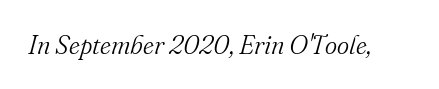
This rendering leaves character spacing at its baseline value. No letter is thick-stroked: the sample isn't bold. Descenders hang freely into open space. Every character sits at an angle, as italics do.
